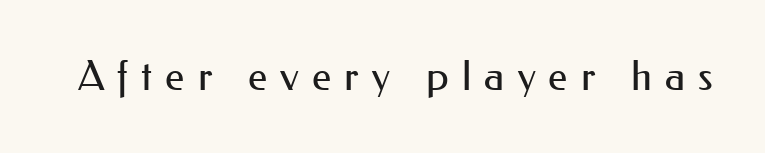
The image shows 41 px regular-weight sans-serif type, upright; set unusually wide letter spacing (+0.32 em), not underlined; medium stroke contrast and a small x-height.
